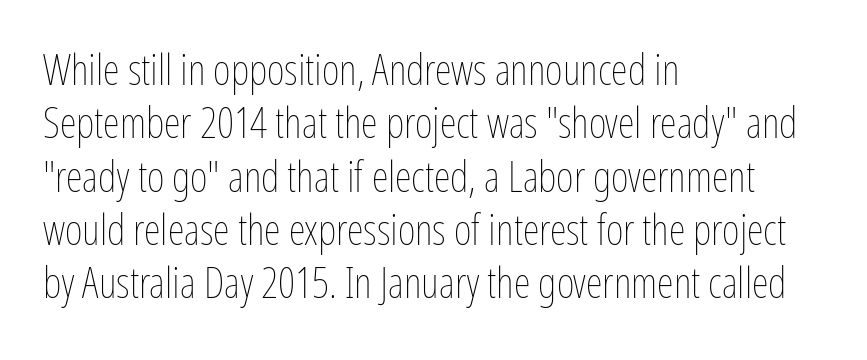
A typesetter would call this zero additional tracking. A clean baseline with only descenders dipping below it. Ordinary non-slanted type is in use. Horizontally, the lines are justified to the leading edge only. Varying glyph widths throughout — classic text-font behaviour.
